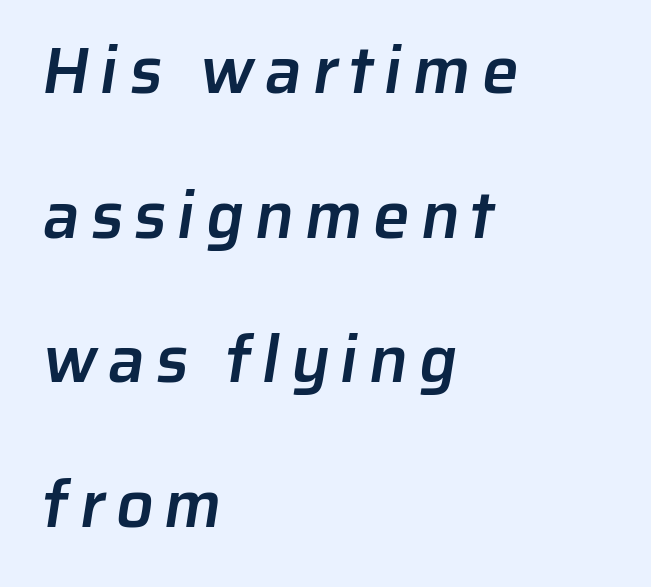
{"serif": "no", "bold": "semi", "weight": "semibold", "width": "normal", "stroke_contrast": "low", "x_height": "medium", "monospaced": "no", "underline": "no", "align": "left", "line_spacing": "loose", "line_spacing_ratio": 2.19, "glyph_px": 66}
